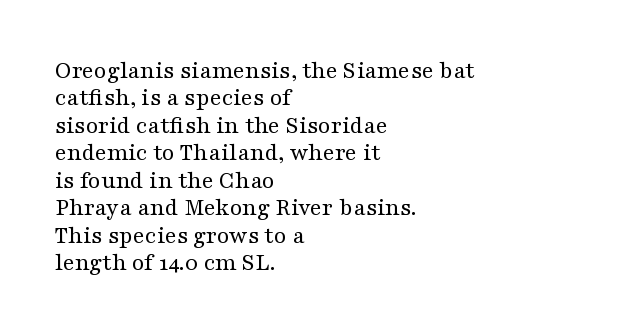
This rendering uses left alignment, leaving the right contour irregular. The letters stand straight up with perfectly vertical stems. Nothing heavy about these letters — not bold at all. Regarding leading, the lines here are crowded together. Default kerning and tracking; the words read as compact shapes.
